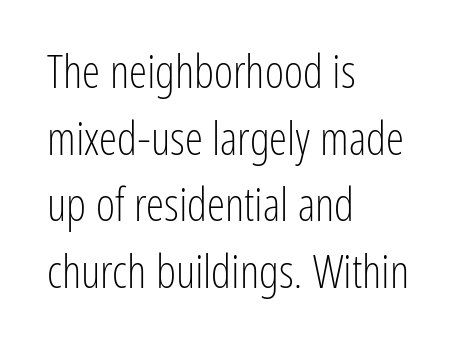
The image shows 46 px light, condensed sans-serif type, upright; set left-aligned, normal line spacing (1.45x), normal letter spacing, not underlined; low stroke contrast and a medium x-height.
